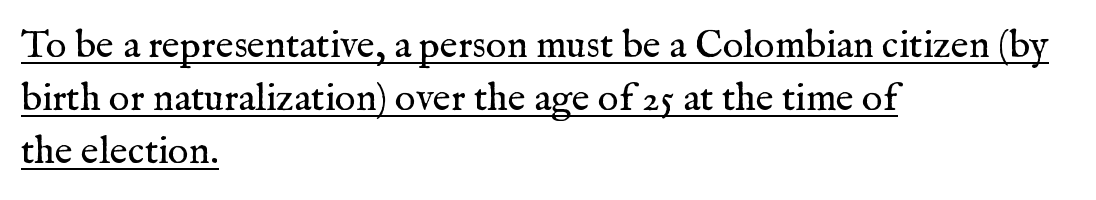
Q: Is the text bold? A: No.
Q: Is the text italic (slanted)? A: No, it is upright.
Q: Is the typeface a serif or a sans-serif typeface? A: Serif.
Q: Is the text underlined? A: Yes.
Q: How is the paragraph aligned? A: Left-aligned.
Q: Is the spacing between letters normal or unusually wide? A: Normal.
Q: Is the spacing between lines tight, normal or loose? A: Normal.
Q: Width (condensed, normal, or wide)? A: Normal.
Q: Stroke contrast? A: Medium.
Q: x-height? A: Medium.
Q: Monospaced? A: No.
